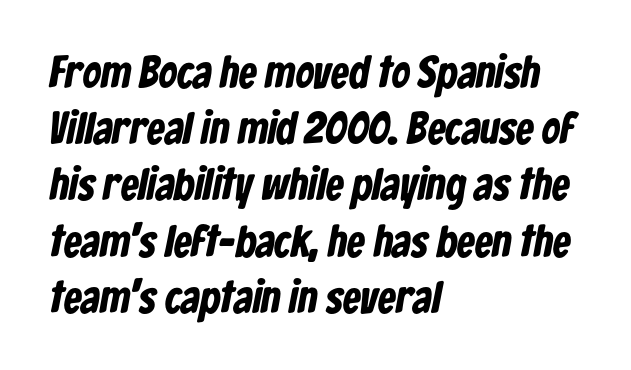
Q: Is the text bold? A: Yes.
Q: Is the typeface a serif or a sans-serif typeface? A: Sans-serif.
Q: Is the text underlined? A: No.
Q: How is the paragraph aligned? A: Left-aligned.
Q: Is the spacing between letters normal or unusually wide? A: Normal.
Q: Is the spacing between lines tight, normal or loose? A: Normal.
Q: Width (condensed, normal, or wide)? A: Condensed.
Q: Stroke contrast? A: Low.
Q: x-height? A: Medium.
Q: Monospaced? A: No.
